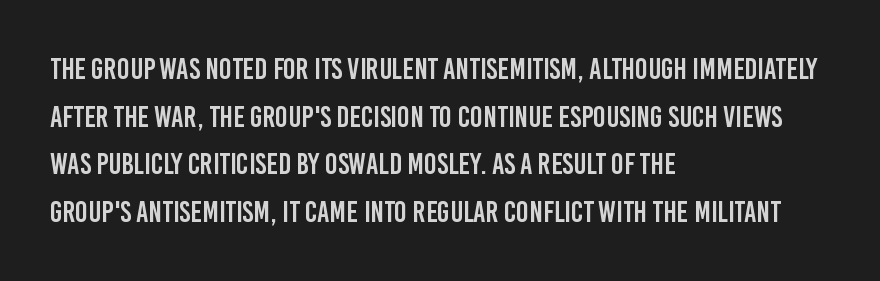
The image shows 30 px condensed sans-serif type, upright; set left-aligned, normal line spacing (1.59x), normal letter spacing, not underlined; low stroke contrast and a large x-height.
